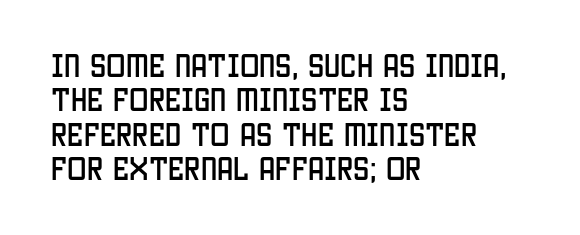
The image shows 26 px text type, upright; set left-aligned, normal line spacing (1.32x), normal letter spacing, not underlined.
